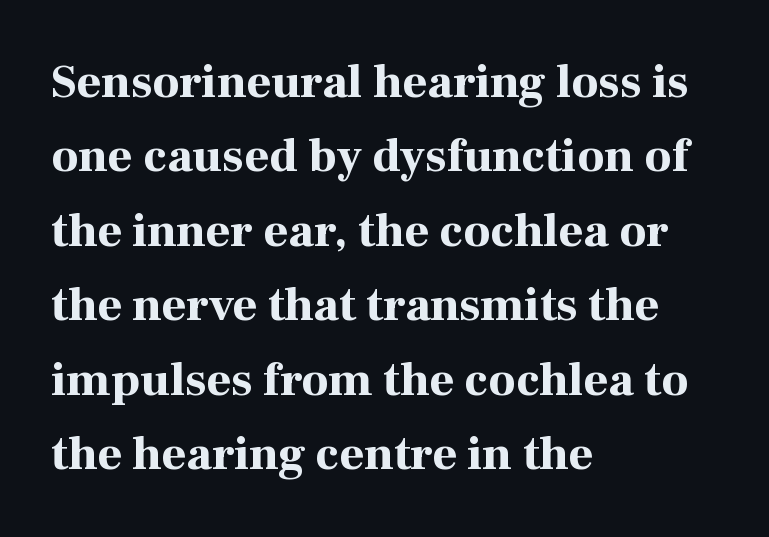
{"serif": "yes", "italic": "no", "bold": "yes", "weight": "bold", "width": "normal", "stroke_contrast": "high", "x_height": "medium", "monospaced": "no", "underline": "no", "align": "left", "line_spacing": "normal", "line_spacing_ratio": 1.55, "letter_spacing": "normal", "letter_spacing_em": 0.0, "glyph_px": 48}
